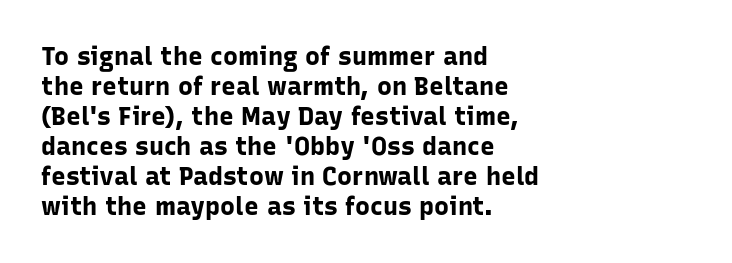
The image shows 25 px bold type, upright; set left-aligned, line spacing 1.2x, normal letter spacing, not underlined.
